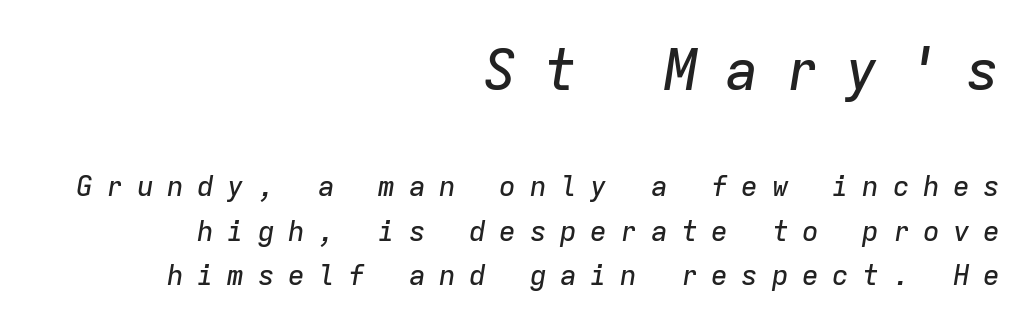
{"italic": "yes", "lean": "right", "slant_degrees": 9, "width": "normal", "stroke_contrast": "low", "x_height": "medium", "monospaced": "yes", "underline": "no", "align": "right", "line_spacing": "normal", "line_spacing_ratio": 1.58, "letter_spacing": "wide", "letter_spacing_em": 0.48, "larger_block": "first", "size_ratio": 2.0, "glyph_px": 56}
